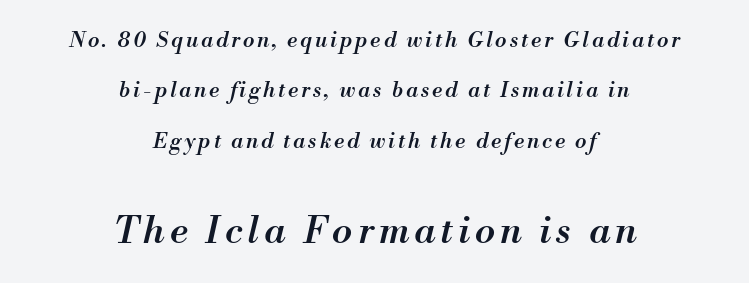
The image shows 37 px semibold type, italic (leaning right); set centered, loose line spacing (2.4x), not underlined; the second (bottom) block is 1.76x larger; medium stroke contrast and a small x-height.
